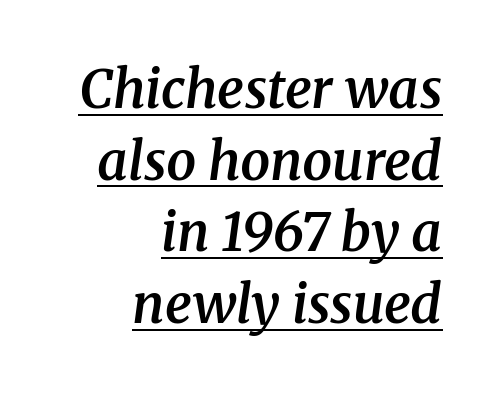
Q: Is the text bold? A: Semi-bold.
Q: Is the text italic (slanted)? A: Yes, it leans right by about 8 degrees.
Q: Is the typeface a serif or a sans-serif typeface? A: Serif.
Q: Is the text underlined? A: Yes.
Q: How is the paragraph aligned? A: Right-aligned.
Q: Is the spacing between letters normal or unusually wide? A: Normal.
Q: Is the spacing between lines tight, normal or loose? A: Normal.
Q: Width (condensed, normal, or wide)? A: Normal.
Q: Stroke contrast? A: Medium.
Q: x-height? A: Medium.
Q: Monospaced? A: No.
